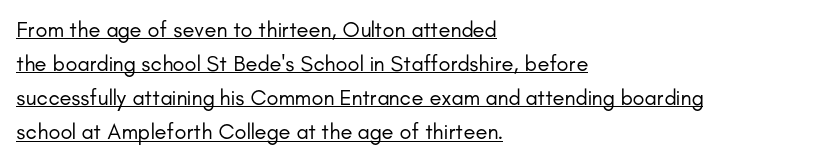
{"italic": "no", "bold": "no", "underline": "yes", "align": "left", "line_spacing": "normal", "line_spacing_ratio": 1.55, "letter_spacing": "normal", "letter_spacing_em": 0.0, "glyph_px": 22}
